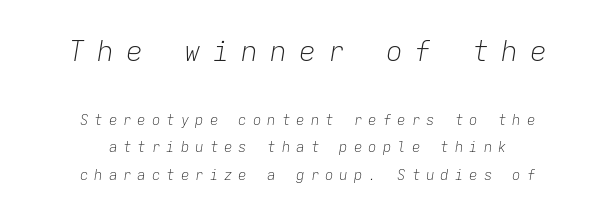
The image shows 28 px light type, italic (leaning right), monospaced; set centered, loose line spacing (1.97x), unusually wide letter spacing (+0.43 em), not underlined; the first (top) block is 2.0x larger; low stroke contrast and a medium x-height.
